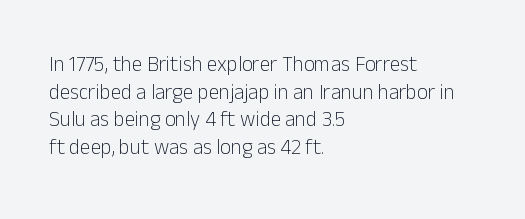
{"italic": "no", "bold": "no", "underline": "no", "align": "left", "line_spacing": "normal", "line_spacing_ratio": 1.32, "letter_spacing": "normal", "letter_spacing_em": 0.0, "glyph_px": 21}
